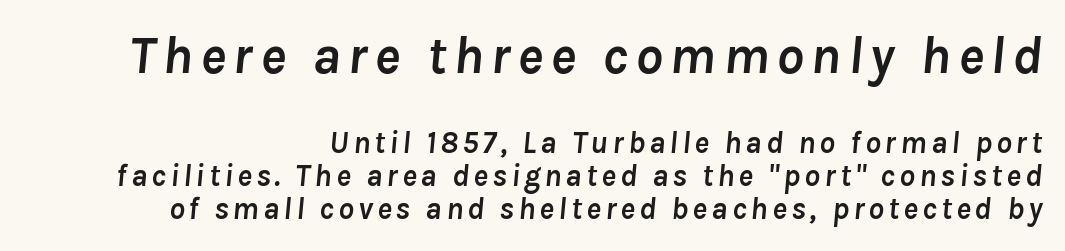
The image shows 54 px semibold type, italic (leaning right); set right-aligned, tight line spacing (1.07x), not underlined; the first (top) block is 1.74x larger; low stroke contrast and a medium x-height.
